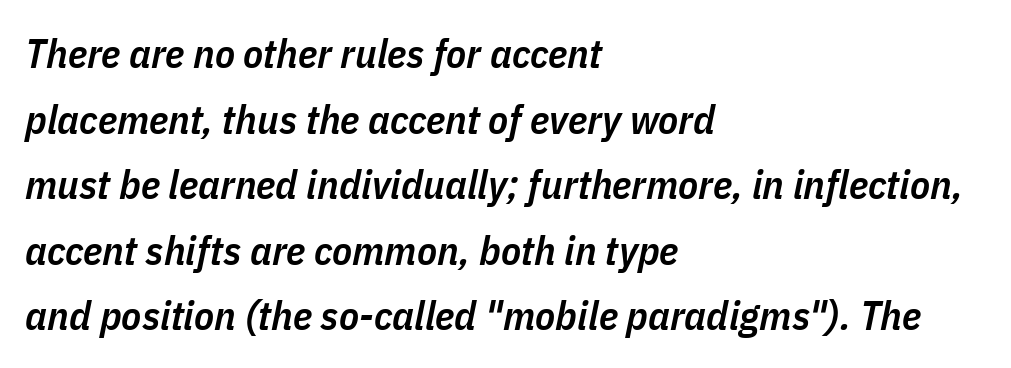
The lines are quadded left. This is the in-between weight designers call semibold or demi. The passage shown has conventional tracking throughout. Think of a printed novel: that variable character pitch is what you see here. In terms of leading, this rendering sits right in the middle. You can tell it's italic because the verticals aren't actually vertical.
